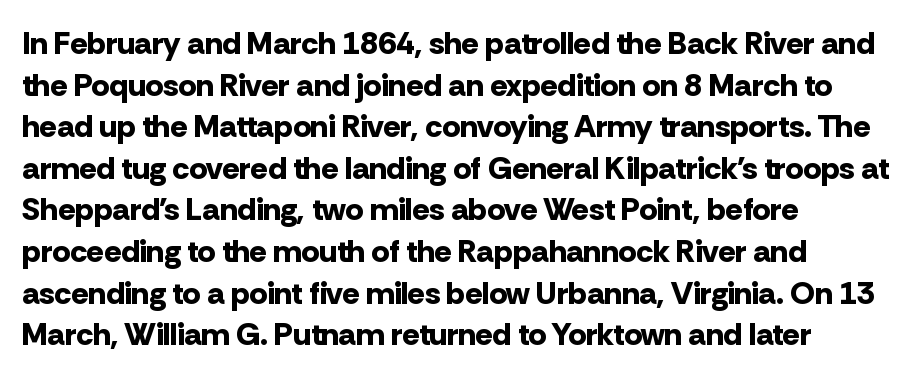
{"serif": "no", "italic": "no", "bold": "yes", "weight": "bold", "width": "normal", "stroke_contrast": "low", "x_height": "medium", "monospaced": "no", "underline": "no", "align": "left", "line_spacing": "normal", "line_spacing_ratio": 1.3, "letter_spacing": "normal", "letter_spacing_em": 0.0, "glyph_px": 32}
